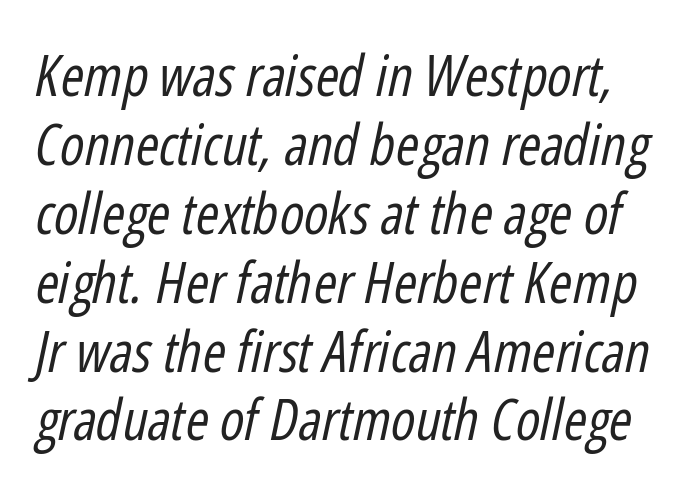
The image shows 56 px regular-weight, condensed type, italic (leaning right); set line spacing 1.23x, normal letter spacing, not underlined; low stroke contrast and a medium x-height.
